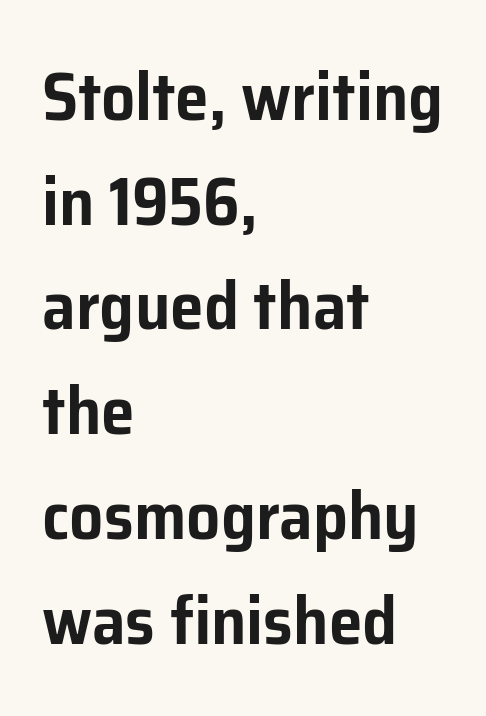
The line texture is even and compact thanks to regular tracking. Check under the words: just untouched page. Examine the stroke ends and you'll find no serifs. The block of text has a typical density, with ordinary space between rows. Spacing verdict: proportional, widths tailored to each character. It's the straight-up-and-down kind of type.
